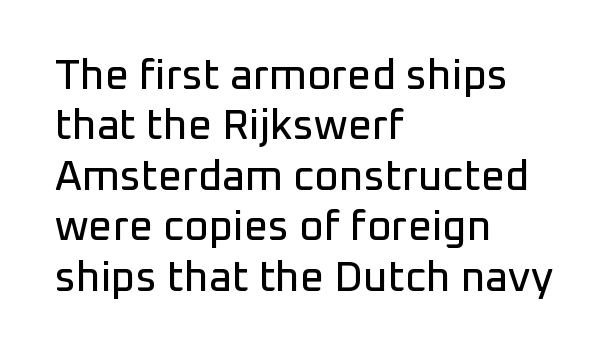
Is this a sans? Yes — the strokes have no serifs. Only glyphs here, with clear space below each row. The typesetter chose a ragged-right arrangement here. Note the varied advance widths — an 'i' is clearly narrower than an 'm'. The rendering keeps characters at their native spacing.
